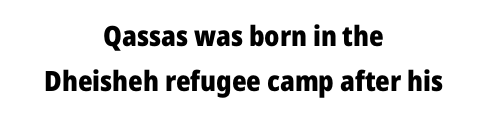
{"serif": "no", "italic": "no", "bold": "yes", "weight": "heavy", "width": "normal", "stroke_contrast": "low", "x_height": "medium", "monospaced": "no", "underline": "no", "align": "center", "line_spacing": "normal", "line_spacing_ratio": 1.61, "letter_spacing": "normal", "letter_spacing_em": 0.0, "glyph_px": 28}
